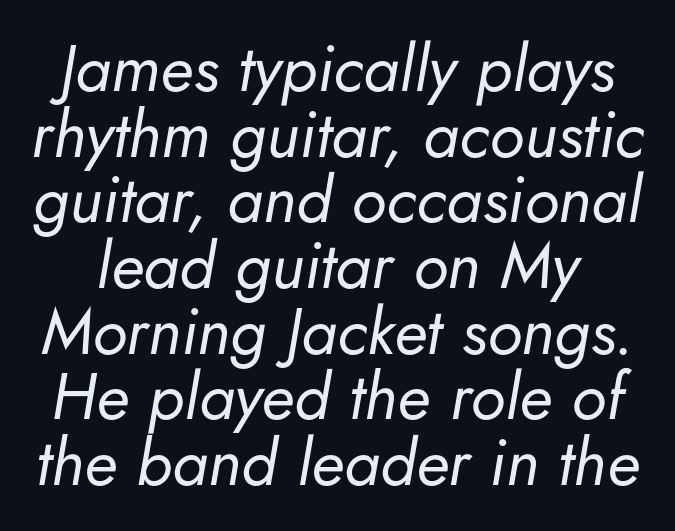
{"italic": "yes", "lean": "right", "slant_degrees": 5, "bold": "no", "weight": "regular", "width": "normal", "stroke_contrast": "low", "x_height": "small", "monospaced": "no", "underline": "no", "line_spacing": "tight", "line_spacing_ratio": 1.01, "letter_spacing": "normal", "letter_spacing_em": 0.0, "glyph_px": 65}
